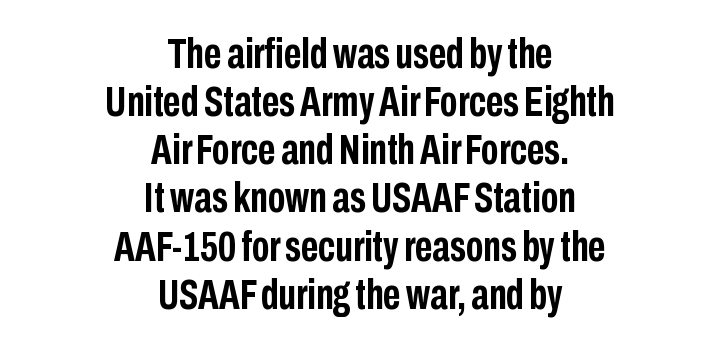
The image shows 43 px semibold, condensed sans-serif type, upright; set centered, tight line spacing (1.12x), normal letter spacing, not underlined; low stroke contrast and a medium x-height.
